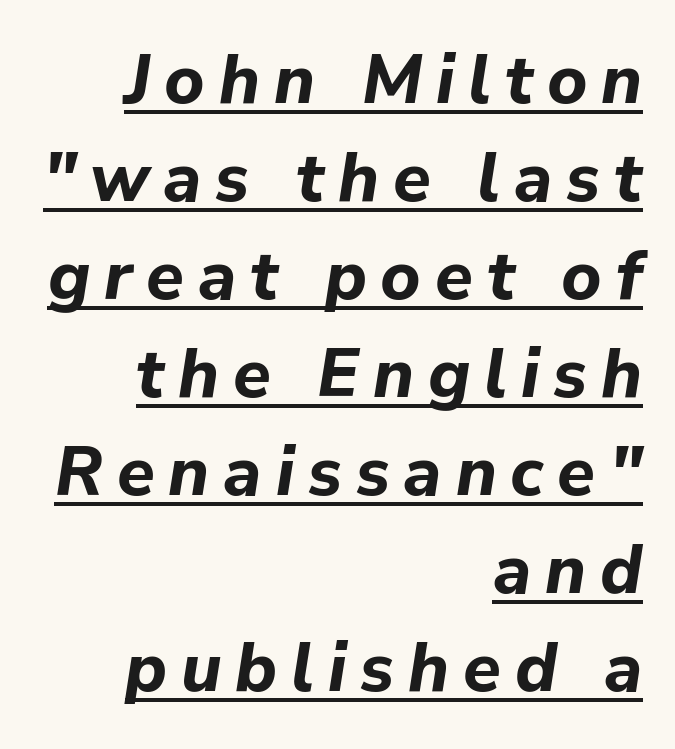
The image shows 69 px bold type, italic (leaning right); set right-aligned, normal line spacing (1.42x), unusually wide letter spacing (+0.2 em), underlined; low stroke contrast and a medium x-height.
